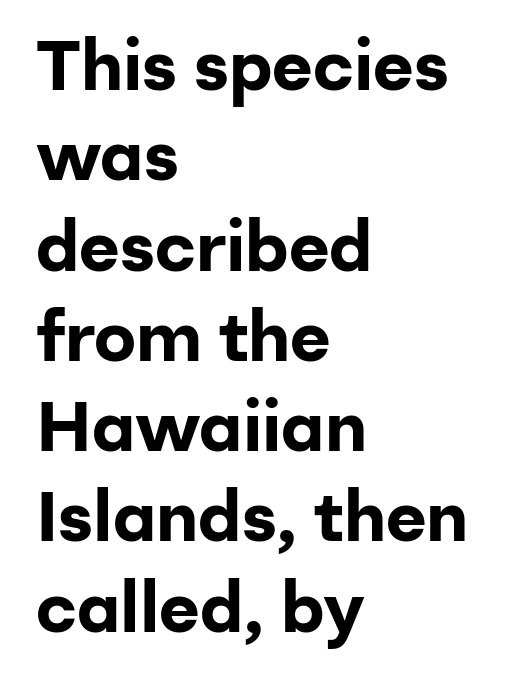
Q: Is the text bold? A: Yes.
Q: Is the text italic (slanted)? A: No, it is upright.
Q: Is the typeface a serif or a sans-serif typeface? A: Sans-serif.
Q: Is the text underlined? A: No.
Q: How is the paragraph aligned? A: Left-aligned.
Q: Is the spacing between letters normal or unusually wide? A: Normal.
Q: Is the spacing between lines tight, normal or loose? A: Normal.
Q: Width (condensed, normal, or wide)? A: Normal.
Q: Stroke contrast? A: Low.
Q: x-height? A: Medium.
Q: Monospaced? A: No.
